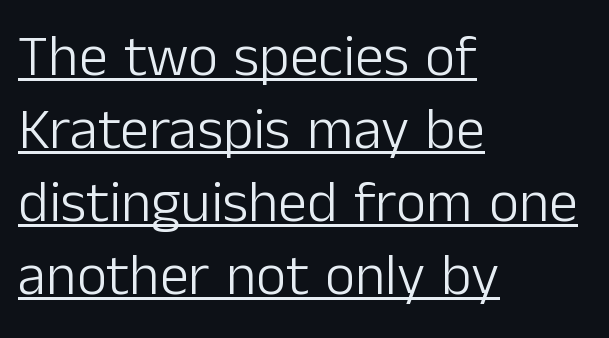
{"serif": "no", "italic": "no", "bold": "no", "weight": "light", "width": "normal", "stroke_contrast": "low", "x_height": "medium", "monospaced": "no", "underline": "yes", "align": "left", "line_spacing": "normal", "line_spacing_ratio": 1.26, "letter_spacing": "normal", "letter_spacing_em": 0.0, "glyph_px": 58}
